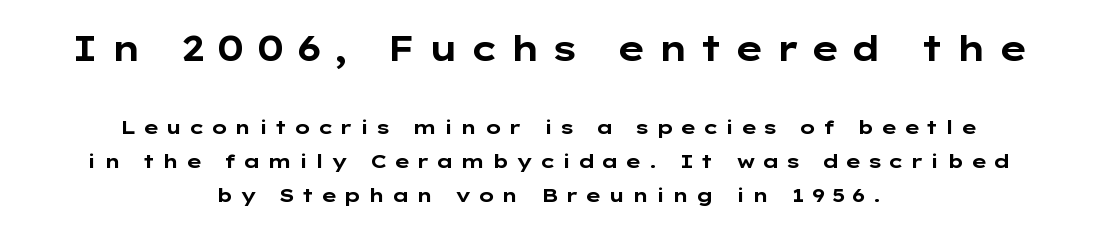
The image shows 34 px bold, wide sans-serif type, upright; set centered, line spacing 1.79x, unusually wide letter spacing (+0.32 em), not underlined; the first (top) block is 1.79x larger; low stroke contrast and a medium x-height.
